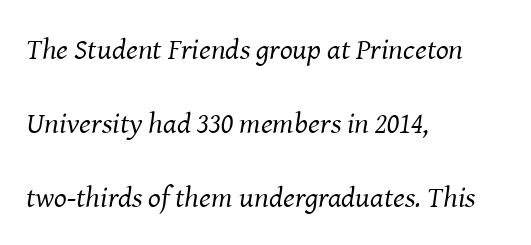
The image shows 30 px regular-weight serif type, italic (leaning right); set left-aligned, loose line spacing (2.47x), normal letter spacing, not underlined; medium stroke contrast and a medium x-height.
